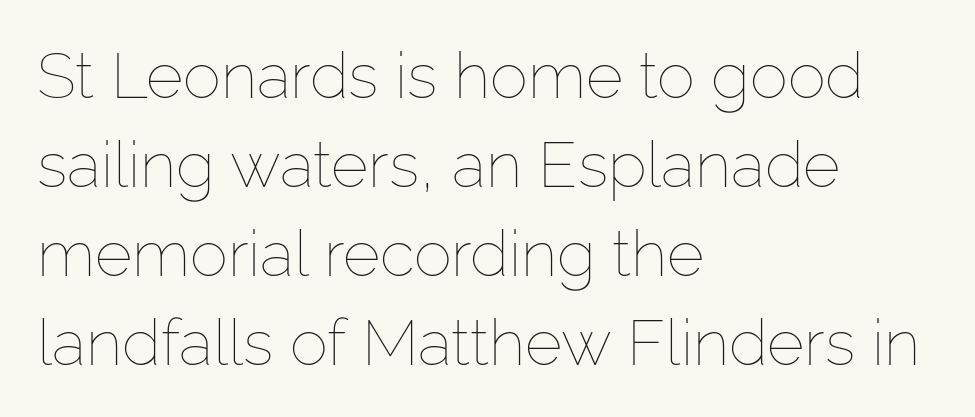
The image shows 64 px thin type, upright; set left-aligned, normal line spacing (1.39x), normal letter spacing, not underlined; low stroke contrast and a medium x-height.
